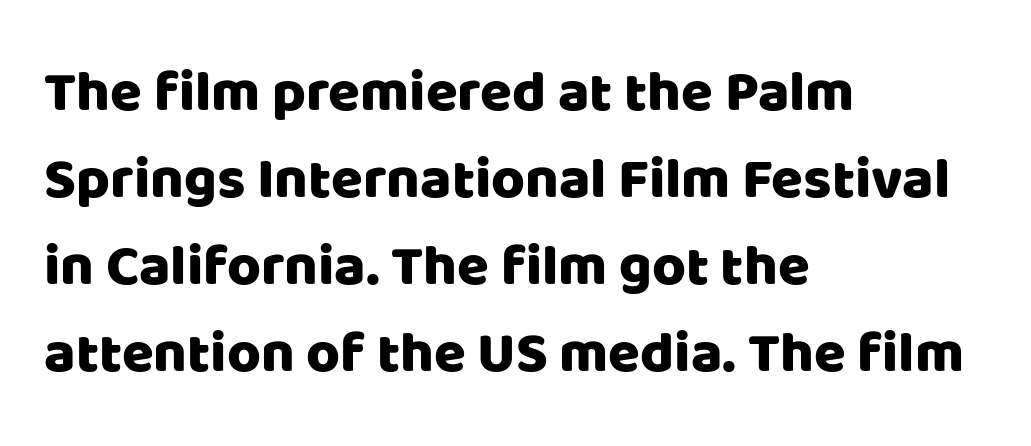
{"serif": "no", "italic": "no", "width": "normal", "stroke_contrast": "low", "x_height": "large", "monospaced": "no", "underline": "no", "align": "left", "line_spacing": "normal", "line_spacing_ratio": 1.5, "letter_spacing": "normal", "letter_spacing_em": 0.0, "glyph_px": 58}
